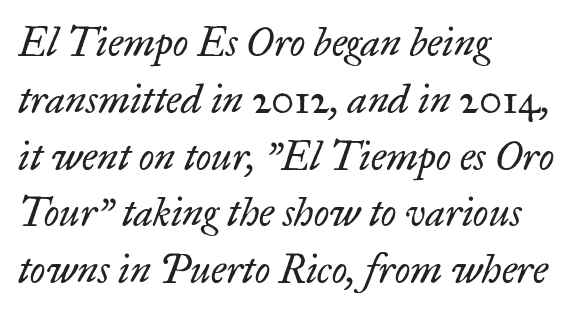
Q: Is the text bold? A: No.
Q: Is the text italic (slanted)? A: Yes, it leans right by about 17 degrees.
Q: Is the typeface a serif or a sans-serif typeface? A: Serif.
Q: Is the text underlined? A: No.
Q: How is the paragraph aligned? A: Left-aligned.
Q: Is the spacing between letters normal or unusually wide? A: Normal.
Q: Is the spacing between lines tight, normal or loose? A: Normal.
Q: Width (condensed, normal, or wide)? A: Normal.
Q: Stroke contrast? A: Low.
Q: x-height? A: Small.
Q: Monospaced? A: No.
